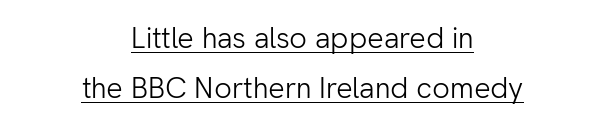
The image shows 29 px light sans-serif type, upright; set centered, line spacing 1.73x, normal letter spacing, underlined; low stroke contrast and a medium x-height.
